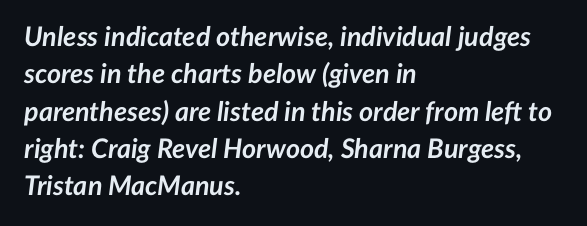
Q: Is the text bold? A: Yes.
Q: Is the text italic (slanted)? A: Yes, it leans right by about 7 degrees.
Q: Is the text underlined? A: No.
Q: How is the paragraph aligned? A: Left-aligned.
Q: Is the spacing between letters normal or unusually wide? A: Normal.
Q: Is the spacing between lines tight, normal or loose? A: Normal.
